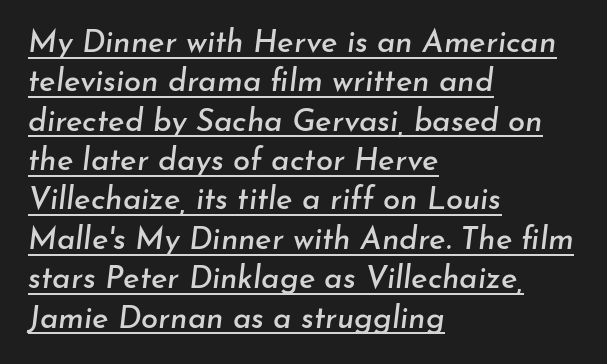
{"italic": "yes", "lean": "right", "slant_degrees": 7, "width": "normal", "stroke_contrast": "low", "x_height": "small", "monospaced": "no", "underline": "yes", "align": "left", "line_spacing": "normal", "line_spacing_ratio": 1.27, "letter_spacing": "normal", "letter_spacing_em": 0.0, "glyph_px": 31}
